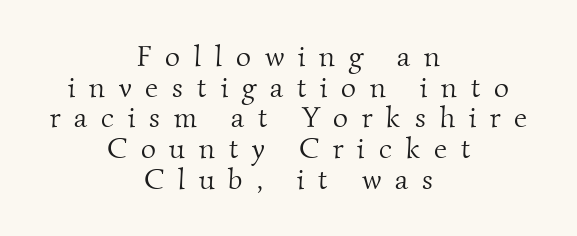
Look at the bottom of the vertical strokes: they flare into serifs here. Weight: in the light-to-regular range. These lines huddle together more closely than default settings would place them. Words float on clear page, feet unadorned. The passage shown is typed in a proportional face where columns would drift.
